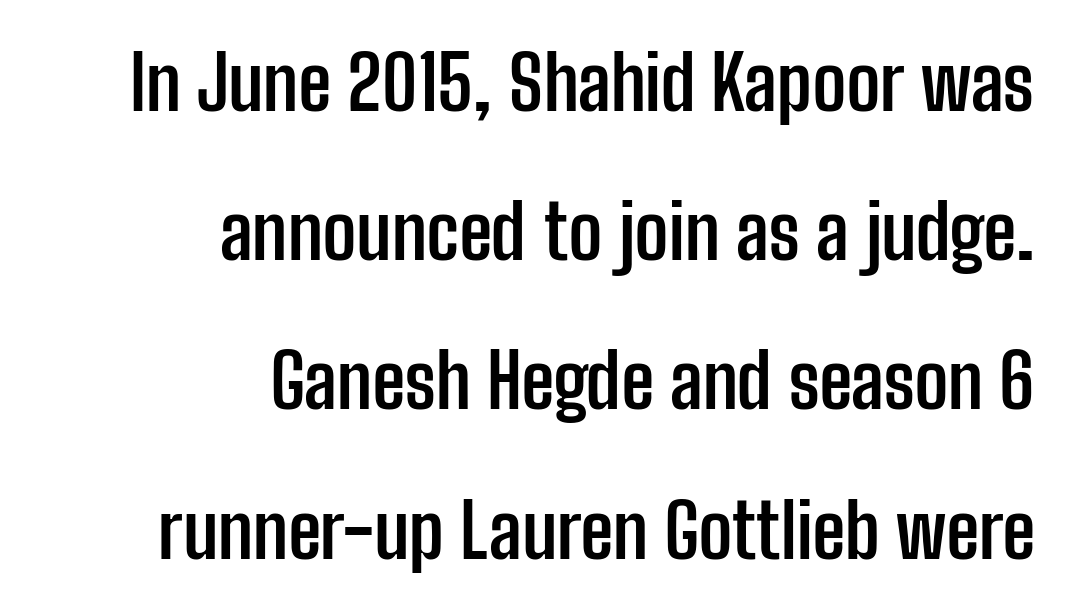
{"serif": "no", "italic": "no", "bold": "yes", "weight": "semibold", "width": "condensed", "stroke_contrast": "low", "x_height": "medium", "monospaced": "no", "underline": "no", "align": "right", "line_spacing": "loose", "line_spacing_ratio": 1.99, "letter_spacing": "normal", "letter_spacing_em": 0.0, "glyph_px": 75}
